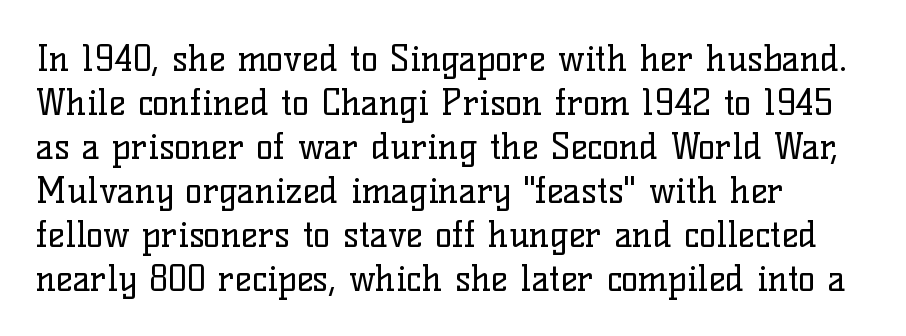
The image shows 36 px regular-weight serif type, upright; set left-aligned, line spacing 1.22x, normal letter spacing, not underlined; low stroke contrast and a medium x-height.
